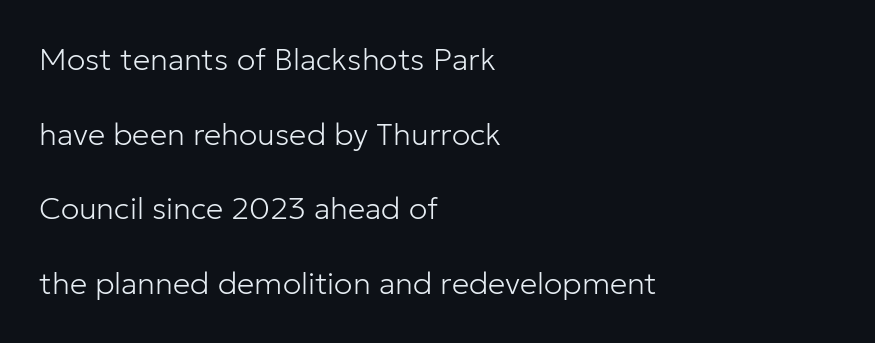
Q: Is the text bold? A: No.
Q: Is the text italic (slanted)? A: No, it is upright.
Q: Is the typeface a serif or a sans-serif typeface? A: Sans-serif.
Q: Is the text underlined? A: No.
Q: How is the paragraph aligned? A: Left-aligned.
Q: Is the spacing between letters normal or unusually wide? A: Normal.
Q: Is the spacing between lines tight, normal or loose? A: Loose.
Q: Width (condensed, normal, or wide)? A: Normal.
Q: Stroke contrast? A: Low.
Q: x-height? A: Medium.
Q: Monospaced? A: No.
